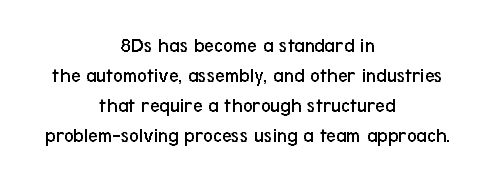
{"italic": "no", "bold": "no", "underline": "no", "align": "center", "line_spacing": "normal", "line_spacing_ratio": 1.43, "letter_spacing": "normal", "letter_spacing_em": 0.0, "glyph_px": 21}
